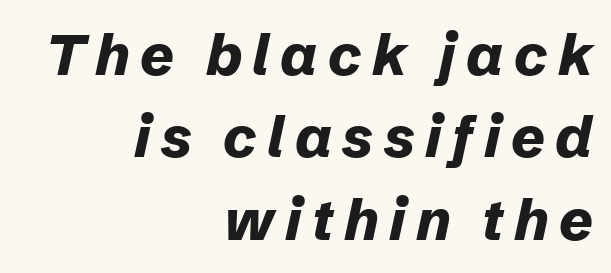
The image shows 58 px bold type, italic (leaning right); set right-aligned, normal line spacing (1.42x), not underlined; low stroke contrast and a medium x-height.
